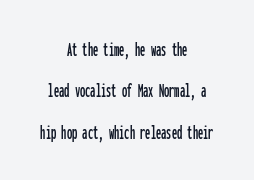
The image shows 21 px text type, upright; set centered, loose line spacing (1.97x), normal letter spacing, not underlined.
